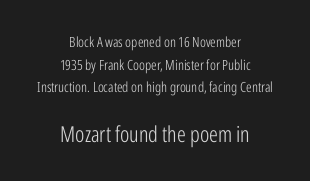
Layout note: lines centered. Tall strokes in this sample are plumb rather than angled. Has an underline been added? It has not. The more generous point size was reserved for the lower chunk. A quiet, ordinary-to-light weight characterises the typeface. Regarding leading, the lines here are spaced in the standard way.
